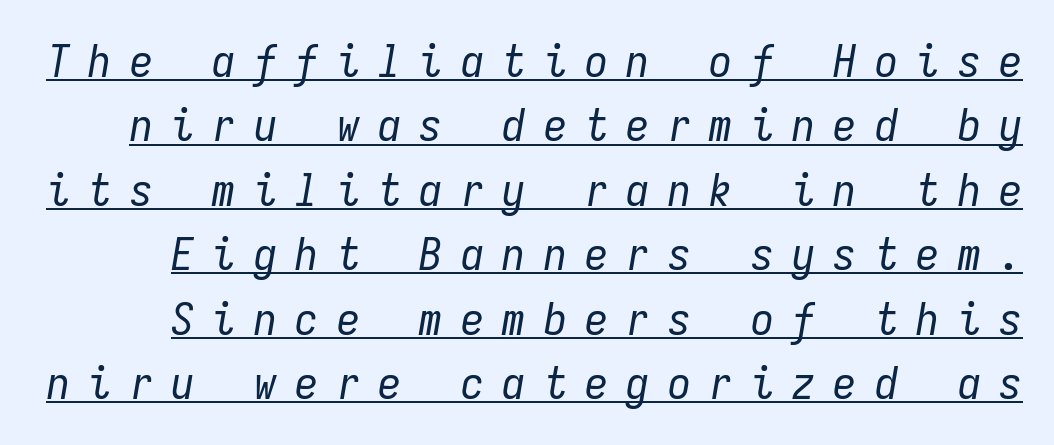
{"italic": "yes", "lean": "right", "slant_degrees": 9, "bold": "no", "weight": "regular", "width": "condensed", "stroke_contrast": "low", "x_height": "medium", "monospaced": "yes", "underline": "yes", "line_spacing": "normal", "line_spacing_ratio": 1.4, "letter_spacing": "wide", "letter_spacing_em": 0.4, "glyph_px": 46}
